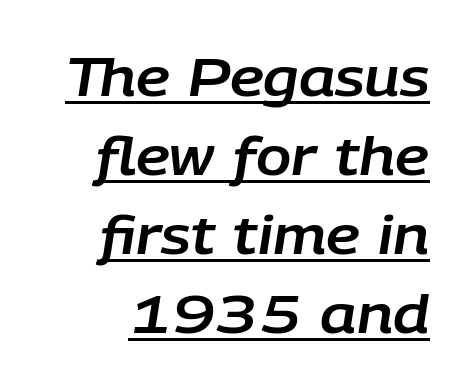
Q: Is the text italic (slanted)? A: Yes, it leans right by about 9 degrees.
Q: Is the text underlined? A: Yes.
Q: Is the spacing between letters normal or unusually wide? A: Normal.
Q: Is the spacing between lines tight, normal or loose? A: Normal.
Q: Width (condensed, normal, or wide)? A: Normal.
Q: Stroke contrast? A: Low.
Q: x-height? A: Large.
Q: Monospaced? A: No.
